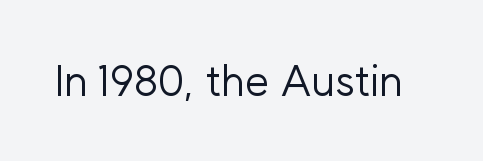
{"serif": "no", "italic": "no", "bold": "no", "weight": "regular", "width": "normal", "stroke_contrast": "low", "x_height": "medium", "monospaced": "no", "underline": "no", "letter_spacing": "normal", "letter_spacing_em": 0.0, "glyph_px": 42}
